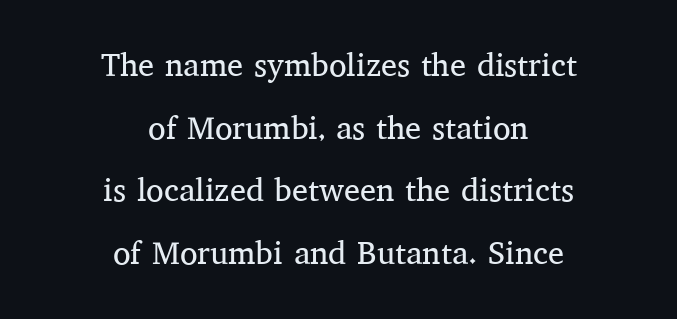
You could not count columns in this text — the font is proportionally spaced. The text block is weighted toward neither margin, spreading evenly from the middle. Tall strokes in this sample are plumb rather than angled. No chunkiness to these letters — they're not bold.
